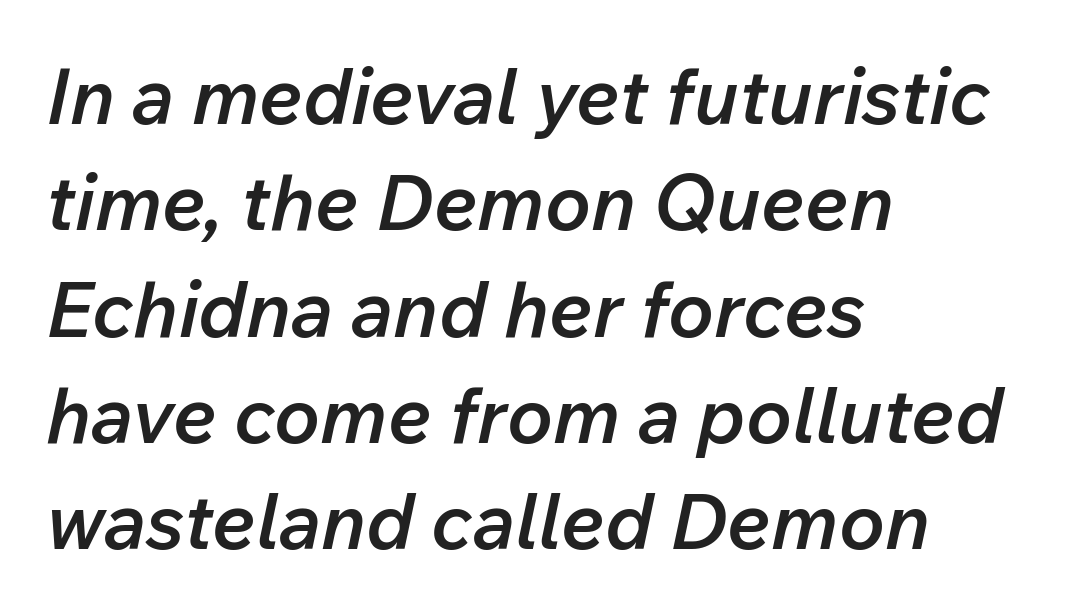
The image shows 77 px semibold type, italic (leaning right); set left-aligned, normal line spacing (1.38x), normal letter spacing, not underlined; low stroke contrast and a medium x-height.
